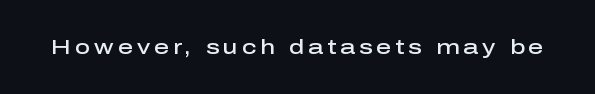
Q: Is the text bold? A: Semi-bold.
Q: Is the text italic (slanted)? A: No, it is upright.
Q: Is the text underlined? A: No.
